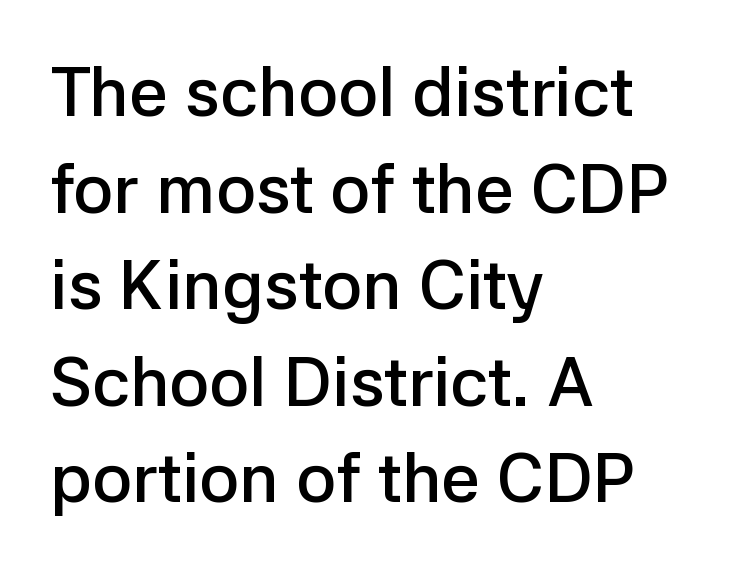
Q: Is the text bold? A: Semi-bold.
Q: Is the text italic (slanted)? A: No, it is upright.
Q: Is the typeface a serif or a sans-serif typeface? A: Sans-serif.
Q: Is the text underlined? A: No.
Q: How is the paragraph aligned? A: Left-aligned.
Q: Is the spacing between letters normal or unusually wide? A: Normal.
Q: Is the spacing between lines tight, normal or loose? A: Normal.
Q: Width (condensed, normal, or wide)? A: Normal.
Q: Stroke contrast? A: Low.
Q: x-height? A: Medium.
Q: Monospaced? A: No.
